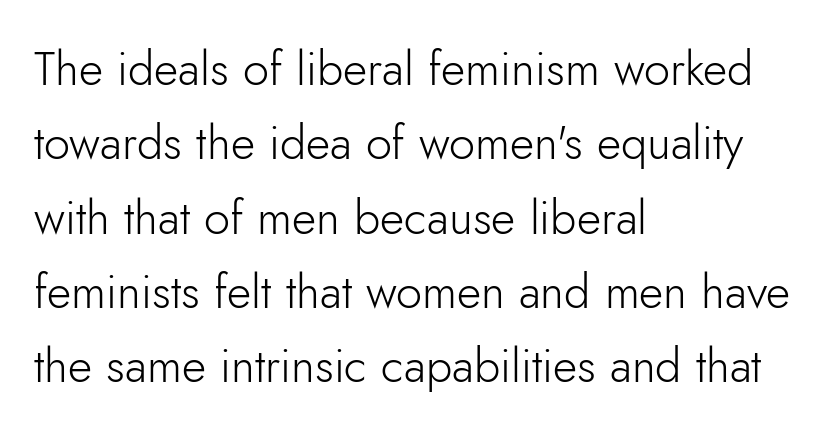
The image shows 47 px light sans-serif type, upright; set left-aligned, normal line spacing (1.58x), normal letter spacing, not underlined; low stroke contrast and a small x-height.
